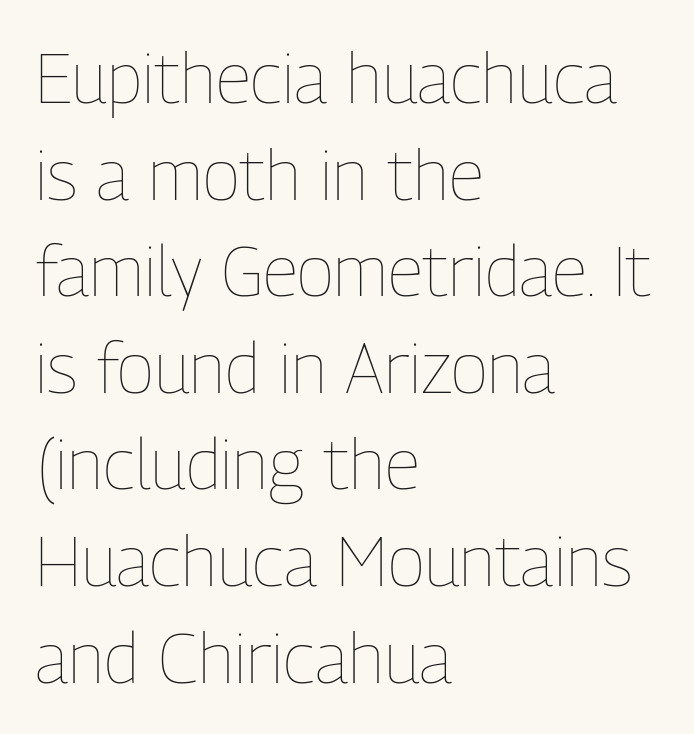
Q: Is the text bold? A: No.
Q: Is the text italic (slanted)? A: No, it is upright.
Q: Is the text underlined? A: No.
Q: How is the paragraph aligned? A: Left-aligned.
Q: Is the spacing between letters normal or unusually wide? A: Normal.
Q: Is the spacing between lines tight, normal or loose? A: Normal.
Q: Width (condensed, normal, or wide)? A: Condensed.
Q: Stroke contrast? A: Low.
Q: x-height? A: Medium.
Q: Monospaced? A: No.
